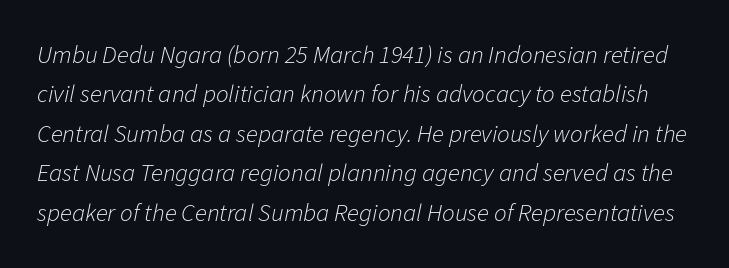
The image shows 25 px text type, italic (leaning right); set normal line spacing (1.58x), normal letter spacing, not underlined.
